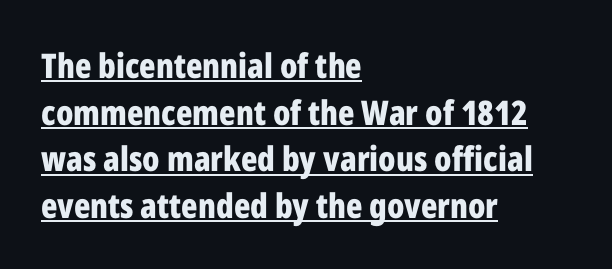
The image shows 34 px bold, condensed sans-serif type, upright; set left-aligned, normal line spacing (1.37x), normal letter spacing, underlined; low stroke contrast and a medium x-height.
